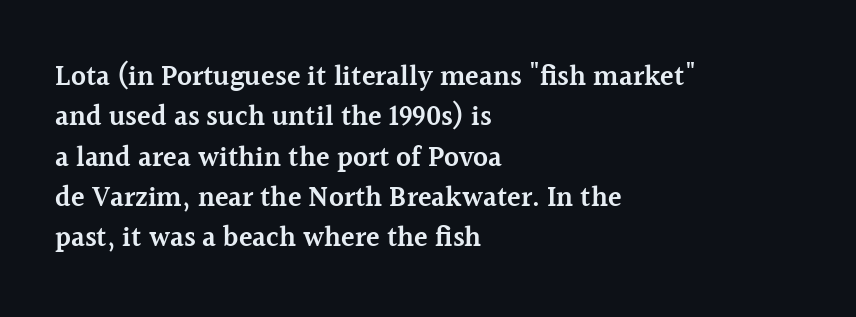
A bare baseline throughout the passage. The letters sit at their default tracking, neither squeezed nor spread. The rendering uses a semibold face; strokes are thickened but not to full bold. The text was rendered using a seriffed face with decorative stroke endings. Do the characters align in a grid? No, the font is proportional.
